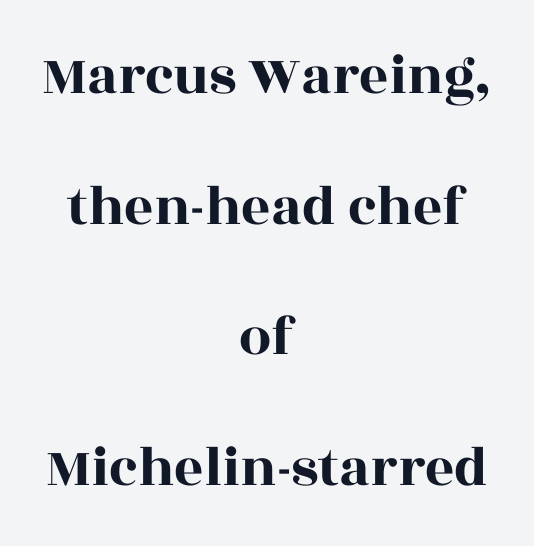
Q: Is the text italic (slanted)? A: No, it is upright.
Q: Is the typeface a serif or a sans-serif typeface? A: Serif.
Q: Is the text underlined? A: No.
Q: How is the paragraph aligned? A: Centered.
Q: Is the spacing between letters normal or unusually wide? A: Normal.
Q: Is the spacing between lines tight, normal or loose? A: Loose.
Q: Width (condensed, normal, or wide)? A: Wide.
Q: x-height? A: Large.
Q: Monospaced? A: No.
